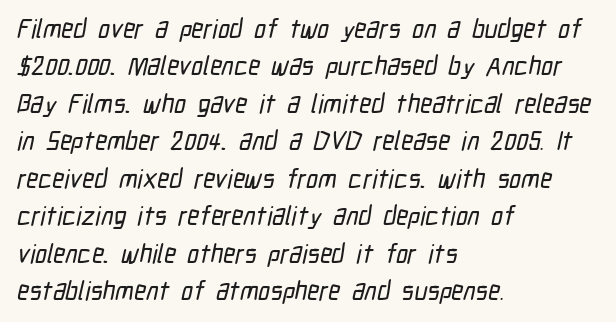
The image shows 26 px text type; set left-aligned, normal line spacing (1.44x), normal letter spacing, not underlined.
